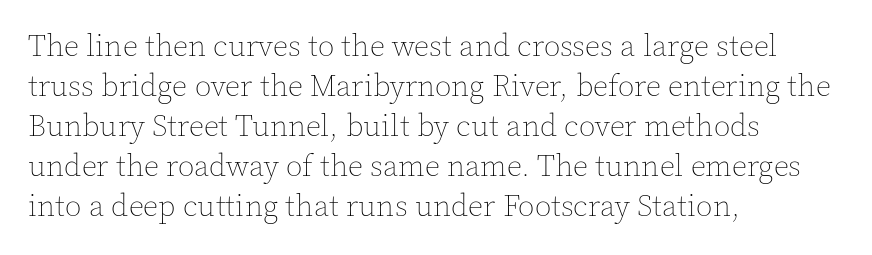
Q: Is the text bold? A: No.
Q: Is the text italic (slanted)? A: No, it is upright.
Q: Is the text underlined? A: No.
Q: How is the paragraph aligned? A: Left-aligned.
Q: Is the spacing between letters normal or unusually wide? A: Normal.
Q: Is the spacing between lines tight, normal or loose? A: Normal.
Q: Width (condensed, normal, or wide)? A: Normal.
Q: x-height? A: Medium.
Q: Monospaced? A: No.
